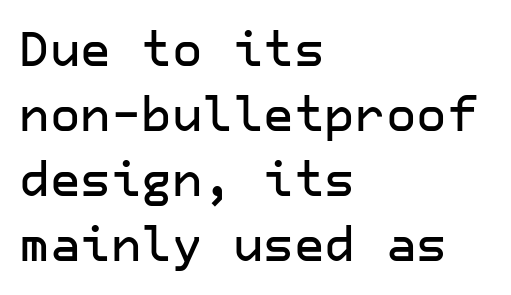
A clean baseline with only descenders dipping below it. To sum up the face: it is a sans, with no serifs. Horizontal alignment here is leftward, the default for most running prose. Short note: letters normally spaced.
